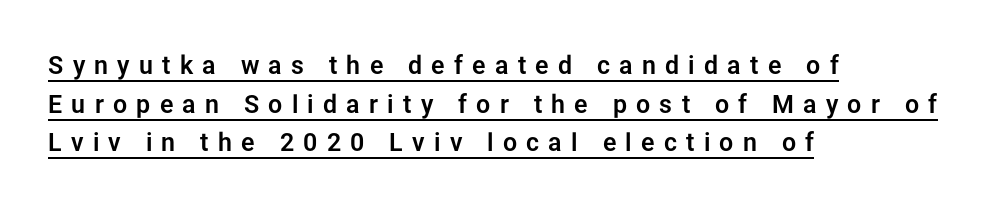
The image shows 25 px text type, upright; set left-aligned, normal line spacing (1.55x), unusually wide letter spacing (+0.37 em), underlined.
